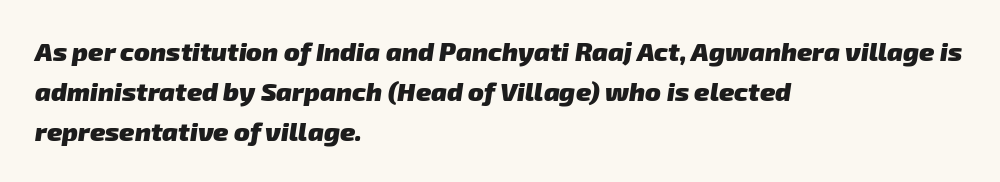
Q: Is the text bold? A: Yes.
Q: Is the text underlined? A: No.
Q: How is the paragraph aligned? A: Left-aligned.
Q: Is the spacing between letters normal or unusually wide? A: Normal.
Q: Is the spacing between lines tight, normal or loose? A: Normal.
